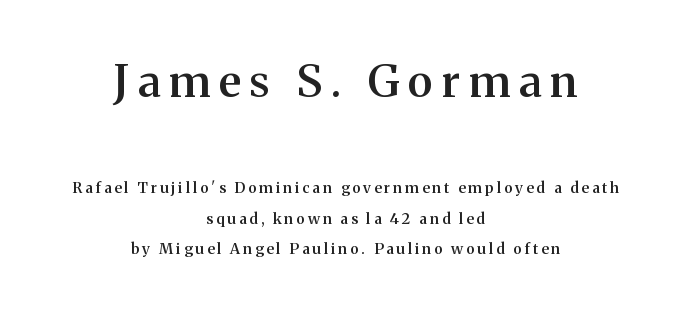
Q: Is the text bold? A: Semi-bold.
Q: Is the text italic (slanted)? A: No, it is upright.
Q: Is the typeface a serif or a sans-serif typeface? A: Serif.
Q: Is the text underlined? A: No.
Q: How is the paragraph aligned? A: Centered.
Q: Is the spacing between letters normal or unusually wide? A: Unusually wide.
Q: Is the spacing between lines tight, normal or loose? A: Loose.
Q: Which block of text is set in a larger size, the first (top) or the second (bottom)? A: The first (top) one.
Q: Width (condensed, normal, or wide)? A: Normal.
Q: Stroke contrast? A: Medium.
Q: x-height? A: Medium.
Q: Monospaced? A: No.
